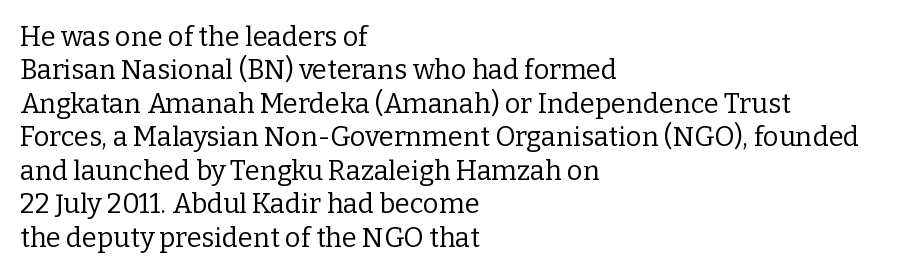
The image shows 27 px text type, upright; set left-aligned, line spacing 1.24x, normal letter spacing, not underlined.
